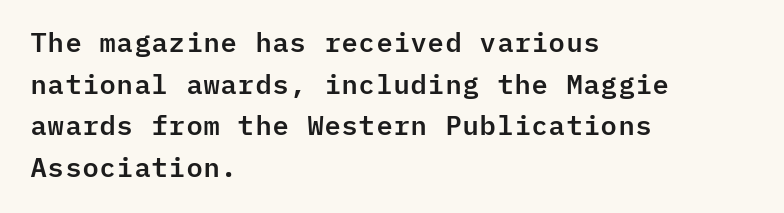
The image shows 27 px text type, upright; set left-aligned, normal line spacing (1.54x), normal letter spacing, not underlined.
